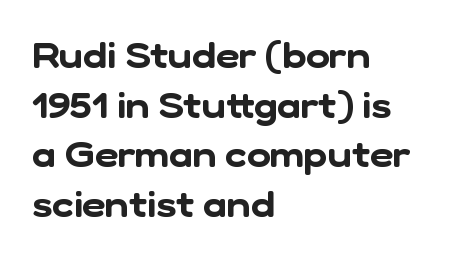
The image shows 36 px sans-serif type; set left-aligned, normal line spacing (1.38x), normal letter spacing, not underlined; low stroke contrast and a medium x-height.
